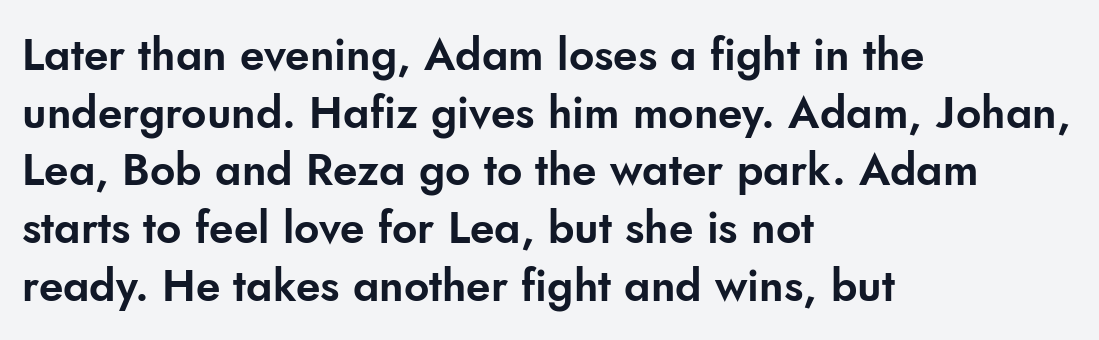
{"serif": "no", "italic": "no", "width": "normal", "stroke_contrast": "low", "x_height": "small", "monospaced": "no", "underline": "no", "align": "left", "line_spacing": "normal", "line_spacing_ratio": 1.31, "letter_spacing": "normal", "letter_spacing_em": 0.0, "glyph_px": 44}
